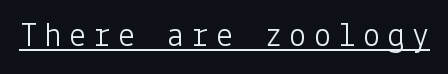
{"serif": "no", "italic": "no", "bold": "no", "weight": "light", "width": "normal", "stroke_contrast": "low", "x_height": "medium", "underline": "yes", "letter_spacing": "wide", "letter_spacing_em": 0.2, "glyph_px": 35}
